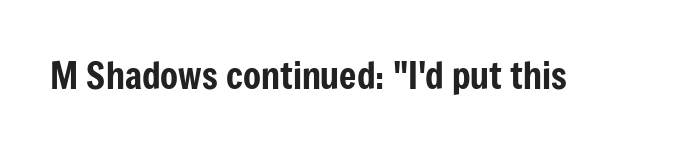
The image shows 37 px condensed sans-serif type, upright; set normal letter spacing, not underlined; low stroke contrast and a medium x-height.
